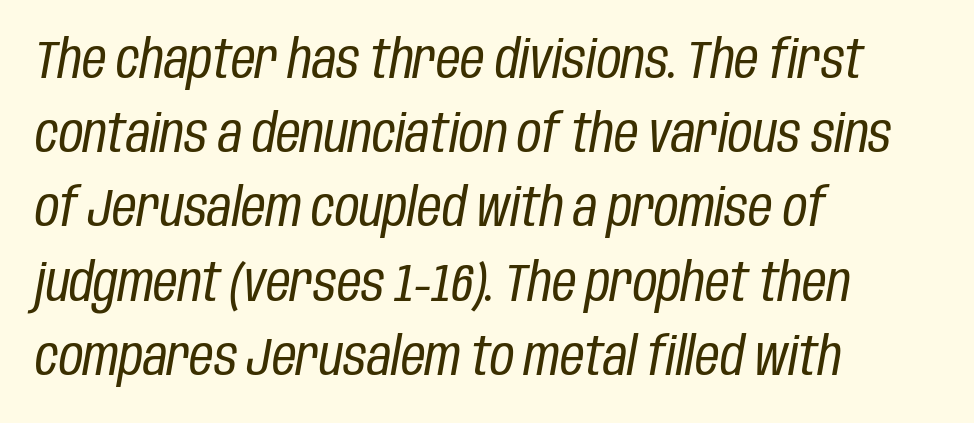
Q: Is the text bold? A: No.
Q: Is the text italic (slanted)? A: Yes, it leans right by about 10 degrees.
Q: Is the text underlined? A: No.
Q: How is the paragraph aligned? A: Left-aligned.
Q: Is the spacing between letters normal or unusually wide? A: Normal.
Q: Is the spacing between lines tight, normal or loose? A: Normal.
Q: Width (condensed, normal, or wide)? A: Condensed.
Q: Stroke contrast? A: Low.
Q: x-height? A: Large.
Q: Monospaced? A: No.
